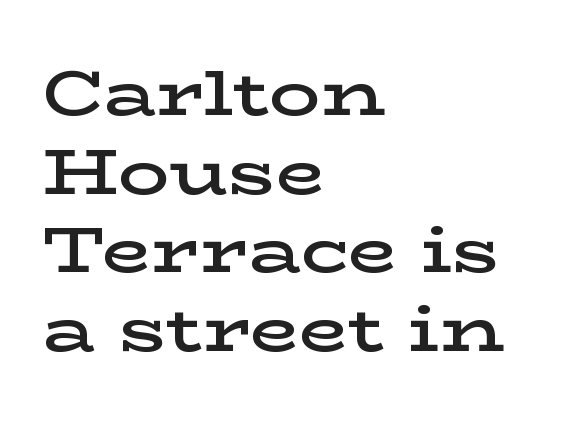
Weight check: semibold — heavier than regular, not quite bold. The axis of the letterforms is exactly vertical. Serifs: yes, visible at the terminals of the letterforms. Spacing verdict: proportional, widths tailored to each character. The space directly below the letters is spotless.
